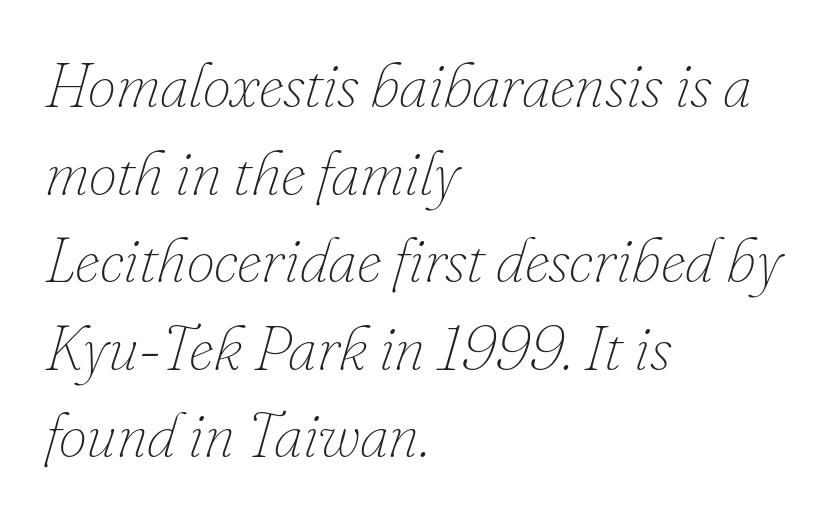
{"italic": "yes", "lean": "right", "slant_degrees": 16, "bold": "no", "weight": "thin", "width": "normal", "stroke_contrast": "low", "x_height": "small", "monospaced": "no", "underline": "no", "align": "left", "line_spacing": "normal", "line_spacing_ratio": 1.39, "letter_spacing": "normal", "letter_spacing_em": 0.0, "glyph_px": 63}
